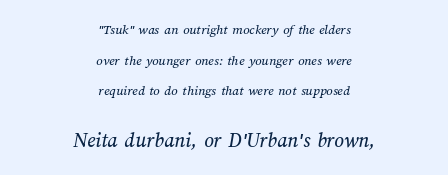
The image shows 21 px text type; set centered, loose line spacing (2.18x), normal letter spacing, not underlined; the second (bottom) block is 1.5x larger.
